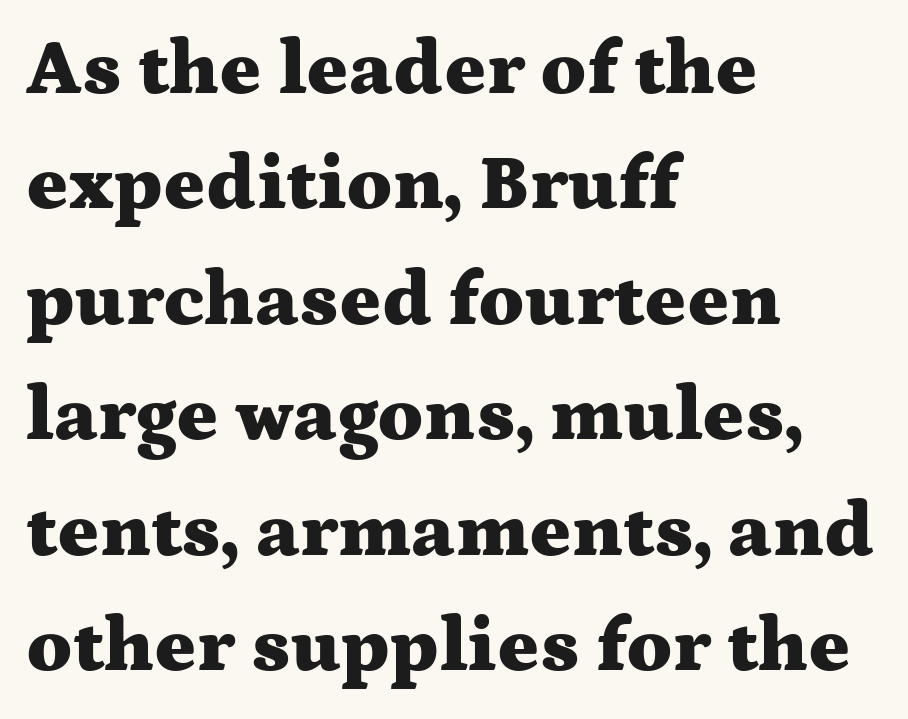
Observe the serifs anchoring each vertical stroke in this sample. Spacing verdict: proportional, widths tailored to each character. Rows of type keep a routine distance in the vertical direction. Italic? Not at all — the glyphs are vertical. The setting favours the left margin, as ordinary paragraphs usually do.
